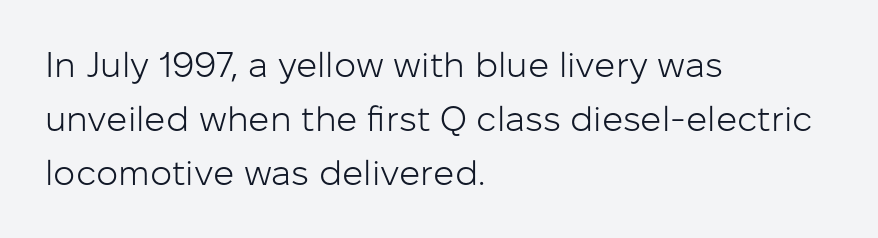
Q: Is the text bold? A: No.
Q: Is the text italic (slanted)? A: No, it is upright.
Q: Is the typeface a serif or a sans-serif typeface? A: Sans-serif.
Q: Is the text underlined? A: No.
Q: How is the paragraph aligned? A: Left-aligned.
Q: Is the spacing between letters normal or unusually wide? A: Normal.
Q: Is the spacing between lines tight, normal or loose? A: Normal.
Q: Width (condensed, normal, or wide)? A: Normal.
Q: Stroke contrast? A: Low.
Q: x-height? A: Medium.
Q: Monospaced? A: No.
